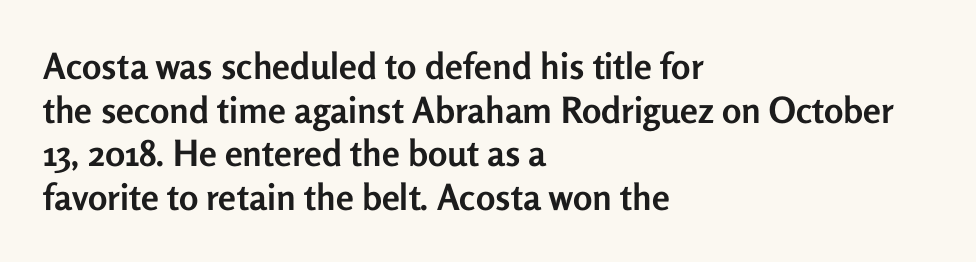
The space beneath each line is pristine and unruled. Note the varied advance widths — an 'i' is clearly narrower than an 'm'. The font's upright variant was chosen for this text. Font category for this specimen: sans-serif.
